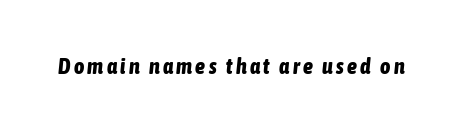
{"italic": "yes", "lean": "right", "slant_degrees": 6, "bold": "yes", "underline": "no", "glyph_px": 22}
